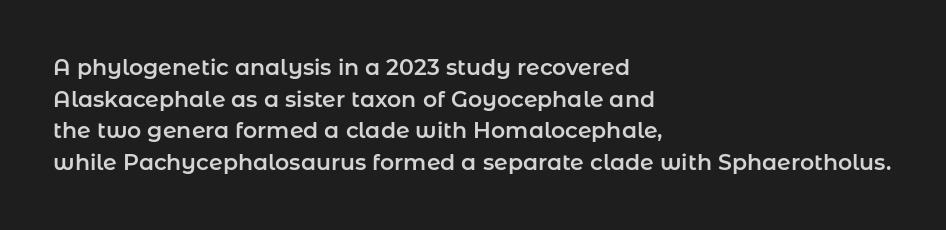
The image shows 22 px text type, upright; set left-aligned, normal line spacing (1.44x), normal letter spacing, not underlined.
